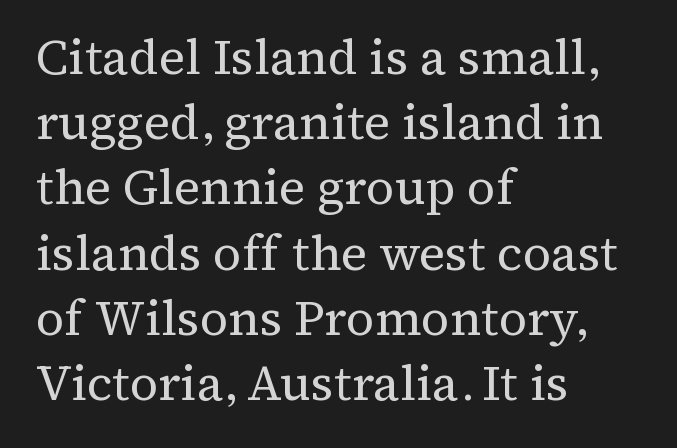
The image shows 49 px regular-weight serif type, upright; set left-aligned, normal line spacing (1.33x), normal letter spacing, not underlined; medium stroke contrast and a medium x-height.
